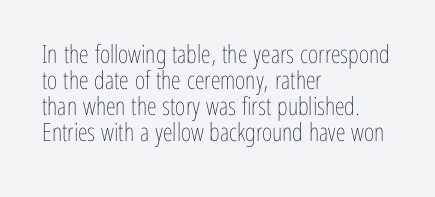
The image shows 25 px text type, upright; set left-aligned, tight line spacing (1.04x), normal letter spacing, not underlined.
